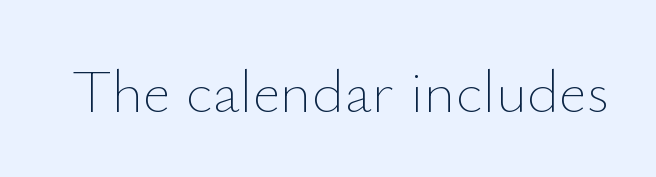
Q: Is the text bold? A: No.
Q: Is the text italic (slanted)? A: No, it is upright.
Q: Is the text underlined? A: No.
Q: Is the spacing between letters normal or unusually wide? A: Normal.
Q: Width (condensed, normal, or wide)? A: Normal.
Q: Stroke contrast? A: Low.
Q: x-height? A: Small.
Q: Monospaced? A: No.
